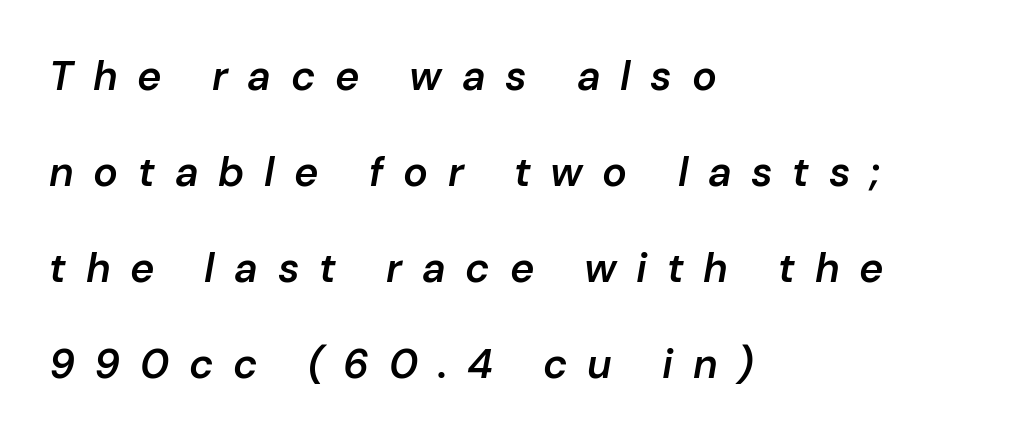
The image shows 41 px semibold type, italic (leaning right); set left-aligned, loose line spacing (2.34x), unusually wide letter spacing (+0.48 em), not underlined; low stroke contrast and a medium x-height.
